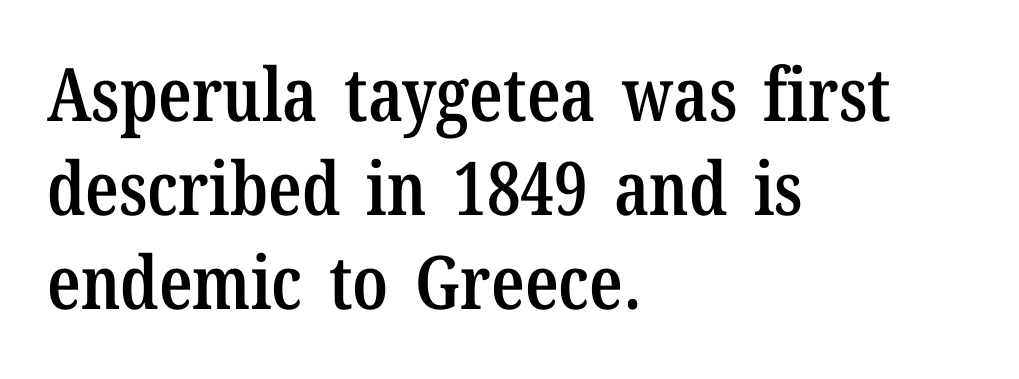
A fair bit of extra ink — the face is semibold, not bold. Line starts are locked; line ends wander. What kind of face is this? One with serifs. You could not count columns in this text — the font is proportionally spaced. Words float on clear page, feet unadorned.
